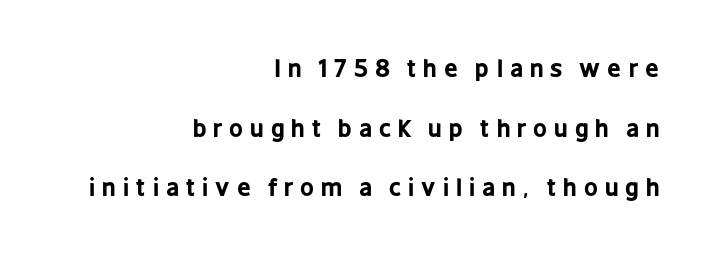
{"italic": "no", "bold": "yes", "underline": "no", "align": "right", "line_spacing": "loose", "line_spacing_ratio": 2.48, "letter_spacing": "wide", "letter_spacing_em": 0.29, "glyph_px": 24}
